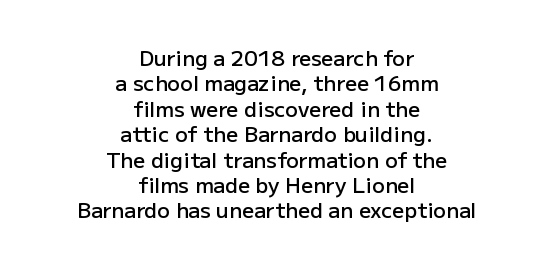
Q: Is the text bold? A: Semi-bold.
Q: Is the text italic (slanted)? A: No, it is upright.
Q: Is the text underlined? A: No.
Q: How is the paragraph aligned? A: Centered.
Q: Is the spacing between letters normal or unusually wide? A: Normal.
